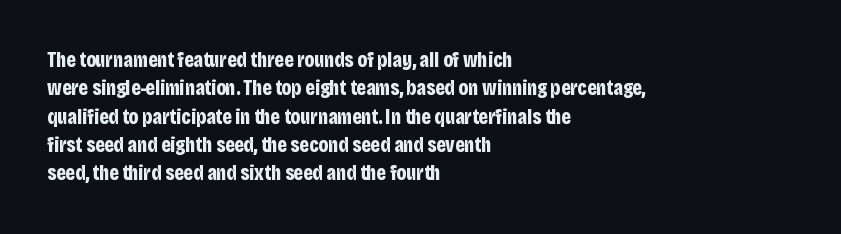
The lines in this sample share a left origin and differ only in where they stop. The block of text has a typical density, with ordinary space between rows. Posture: upright roman. The characters look thick and weighty, a clear bold. Letters rest on an invisible, unmarked baseline. There is no visible air inserted between adjacent glyphs.
